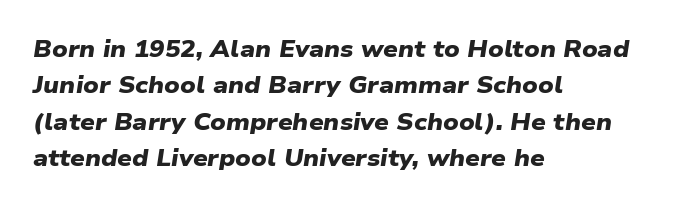
The image shows 23 px bold type; set left-aligned, normal line spacing (1.58x), normal letter spacing, not underlined.
